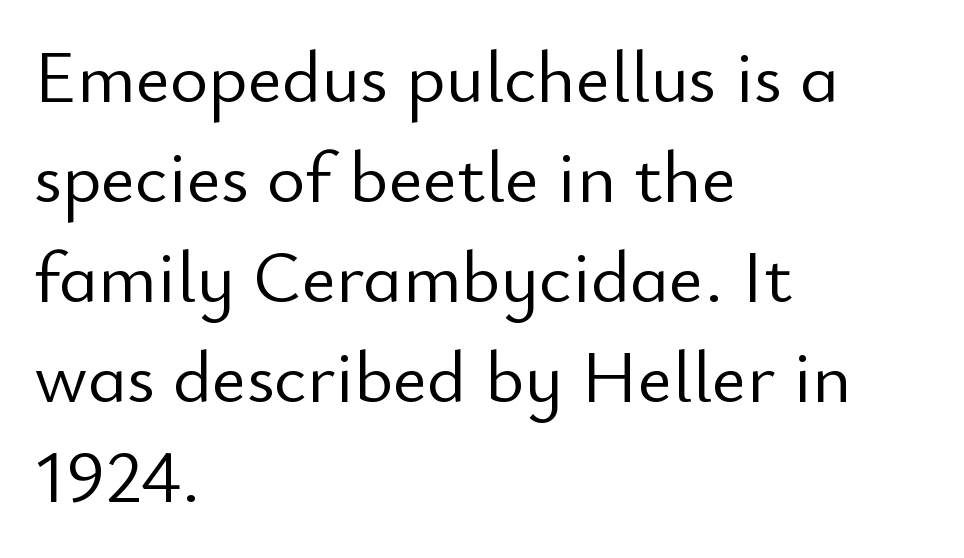
Q: Is the text bold? A: No.
Q: Is the text italic (slanted)? A: No, it is upright.
Q: Is the typeface a serif or a sans-serif typeface? A: Sans-serif.
Q: Is the text underlined? A: No.
Q: How is the paragraph aligned? A: Left-aligned.
Q: Is the spacing between letters normal or unusually wide? A: Normal.
Q: Is the spacing between lines tight, normal or loose? A: Normal.
Q: Width (condensed, normal, or wide)? A: Normal.
Q: Stroke contrast? A: Low.
Q: x-height? A: Small.
Q: Monospaced? A: No.
